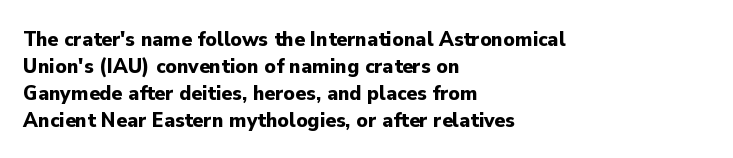
A typesetter would mark this as roman, not italic. What stands out about the letter spacing? Nothing — it is the standard amount. The baseline area is clear. Caption: bold face, heavy strokes.
